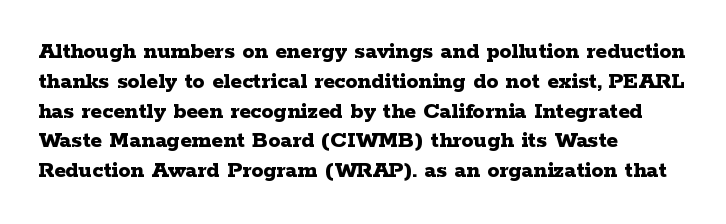
Every character sits straight up, as roman type does. This rendering uses left alignment, leaving the right contour irregular. Letters rest on an invisible, unmarked baseline. The passage shown has conventional tracking throughout. Pretty heavy lettering here — definitely bold.
